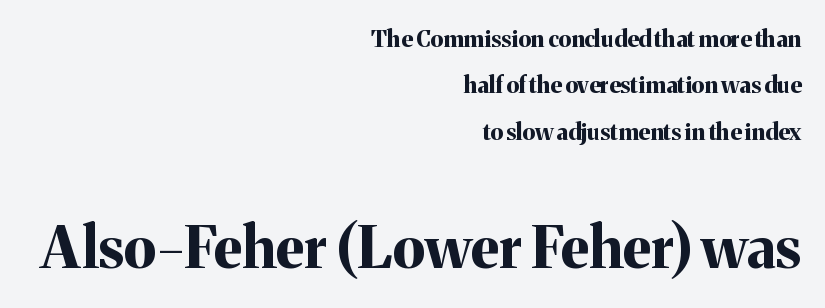
{"serif": "yes", "italic": "no", "bold": "yes", "weight": "bold", "width": "normal", "stroke_contrast": "medium", "x_height": "medium", "monospaced": "no", "underline": "no", "align": "right", "line_spacing": "loose", "line_spacing_ratio": 2.02, "letter_spacing": "normal", "letter_spacing_em": 0.0, "larger_block": "second", "size_ratio": 2.52, "glyph_px": 58}
